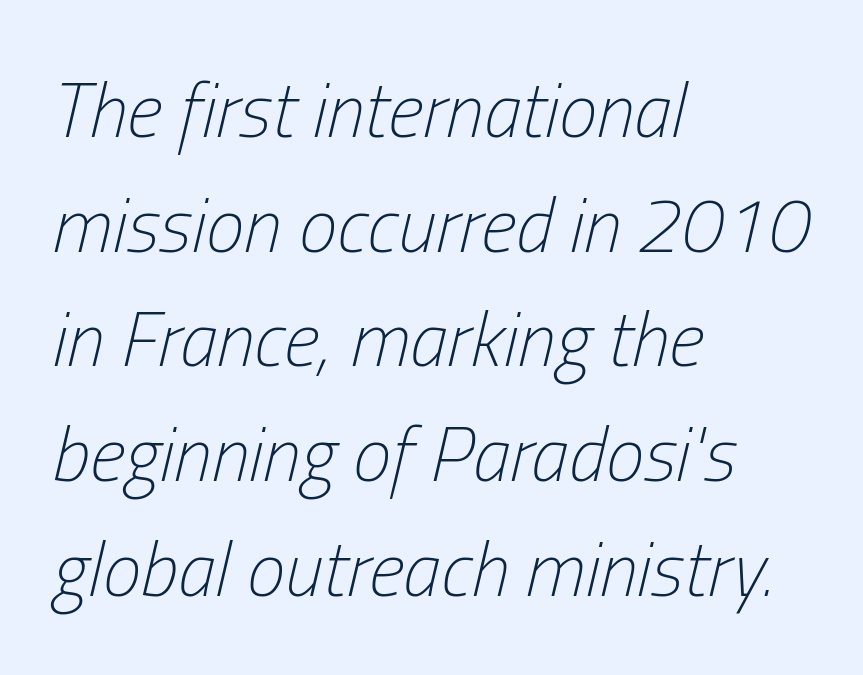
Q: Is the text bold? A: No.
Q: Is the text italic (slanted)? A: Yes, it leans right by about 13 degrees.
Q: Is the text underlined? A: No.
Q: How is the paragraph aligned? A: Left-aligned.
Q: Is the spacing between letters normal or unusually wide? A: Normal.
Q: Is the spacing between lines tight, normal or loose? A: Normal.
Q: Width (condensed, normal, or wide)? A: Condensed.
Q: Stroke contrast? A: Low.
Q: x-height? A: Medium.
Q: Monospaced? A: No.
